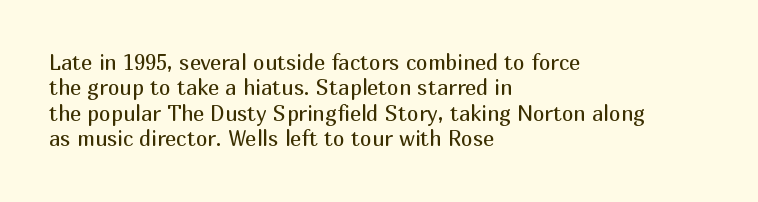
A bare baseline throughout the passage. Line beginnings align vertically; line endings do not. This sample uses plain, unmodified letter spacing. Posture: straight, roman, zero tilt. Is this a heavy cut? Hardly; it is regular or lighter.
